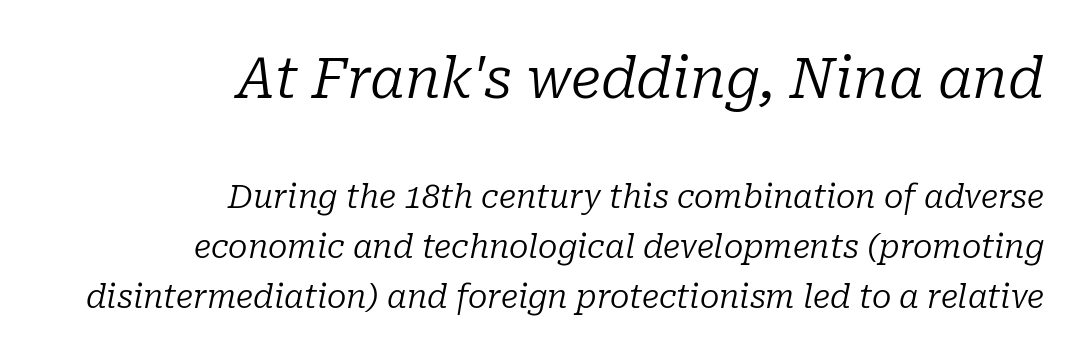
You can tell it's italic because the verticals aren't actually vertical. The passage shown begins with its larger block and ends with its smaller one. This sample has the flowing, uneven cadence of proportional lettering. The rag falls on the left side of this text block. The face looks like a standard text weight, possibly lighter. Old-style or modern, the face here clearly has serifs.
